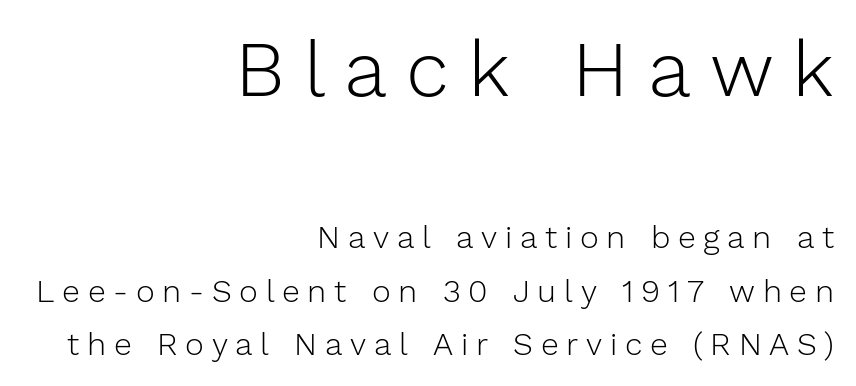
Q: Is the text bold? A: No.
Q: Is the text italic (slanted)? A: No, it is upright.
Q: Is the typeface a serif or a sans-serif typeface? A: Sans-serif.
Q: Is the text underlined? A: No.
Q: How is the paragraph aligned? A: Right-aligned.
Q: Is the spacing between letters normal or unusually wide? A: Unusually wide.
Q: Is the spacing between lines tight, normal or loose? A: Normal.
Q: Which block of text is set in a larger size, the first (top) or the second (bottom)? A: The first (top) one.
Q: Width (condensed, normal, or wide)? A: Normal.
Q: Stroke contrast? A: Low.
Q: x-height? A: Medium.
Q: Monospaced? A: No.
